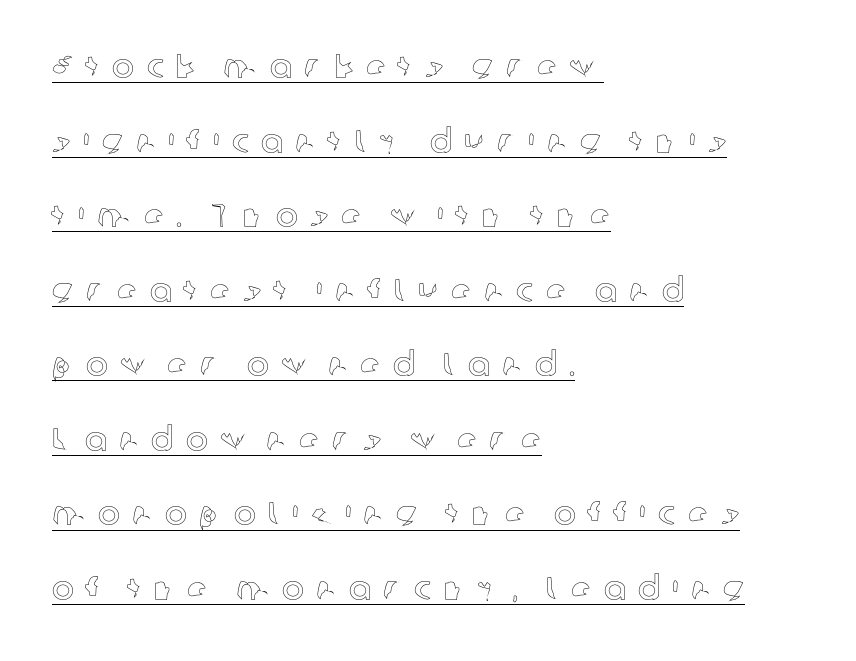
Q: Is the text italic (slanted)? A: No, it is upright.
Q: Is the text underlined? A: Yes.
Q: How is the paragraph aligned? A: Left-aligned.
Q: Is the spacing between letters normal or unusually wide? A: Unusually wide.
Q: Is the spacing between lines tight, normal or loose? A: Loose.
Q: Width (condensed, normal, or wide)? A: Normal.
Q: x-height? A: Medium.
Q: Monospaced? A: No.
